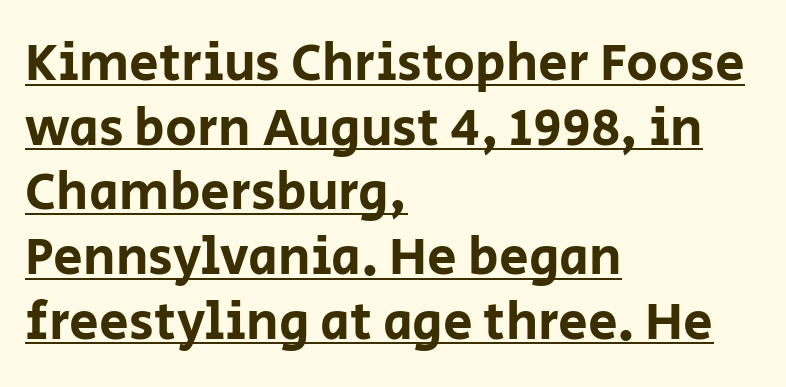
{"serif": "no", "italic": "no", "width": "normal", "stroke_contrast": "low", "x_height": "large", "monospaced": "no", "underline": "yes", "align": "left", "line_spacing_ratio": 1.22, "letter_spacing": "normal", "letter_spacing_em": 0.0, "glyph_px": 53}
